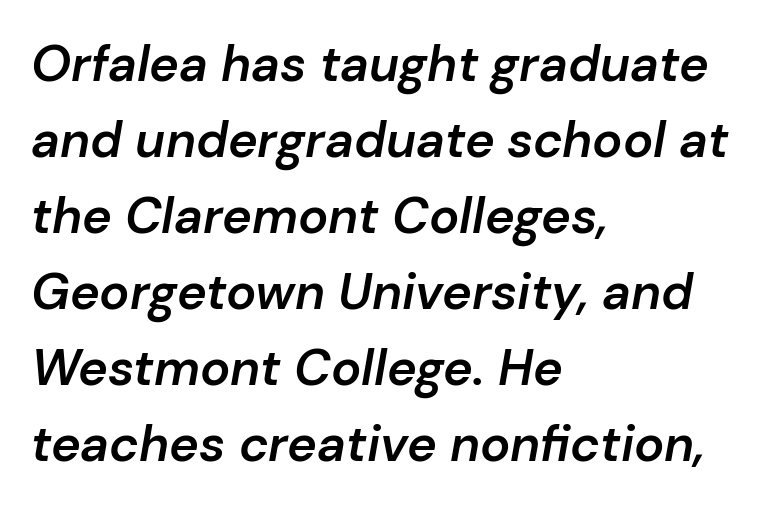
{"italic": "yes", "lean": "right", "slant_degrees": 10, "bold": "semi", "weight": "semibold", "width": "normal", "stroke_contrast": "low", "x_height": "medium", "monospaced": "no", "underline": "no", "align": "left", "line_spacing": "normal", "line_spacing_ratio": 1.52, "letter_spacing": "normal", "letter_spacing_em": 0.0, "glyph_px": 50}
